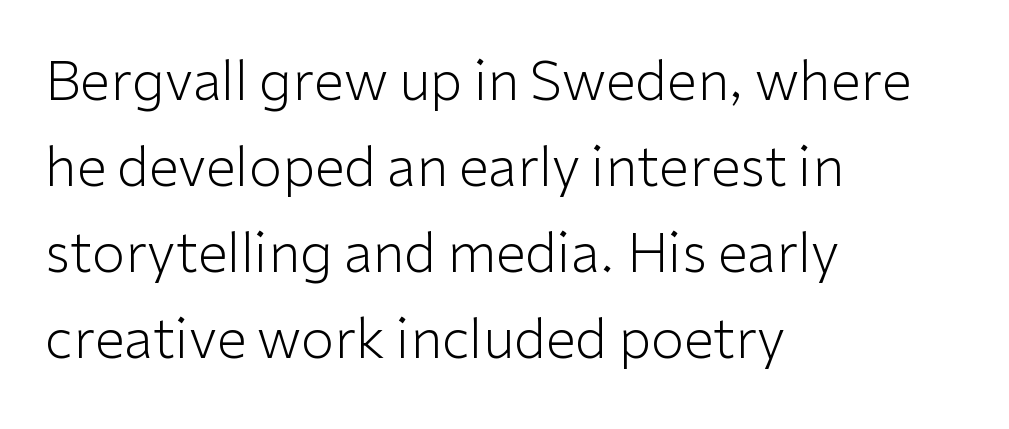
Q: Is the text bold? A: No.
Q: Is the text italic (slanted)? A: No, it is upright.
Q: Is the typeface a serif or a sans-serif typeface? A: Sans-serif.
Q: Is the text underlined? A: No.
Q: How is the paragraph aligned? A: Left-aligned.
Q: Is the spacing between letters normal or unusually wide? A: Normal.
Q: Is the spacing between lines tight, normal or loose? A: Normal.
Q: Width (condensed, normal, or wide)? A: Normal.
Q: Stroke contrast? A: Low.
Q: x-height? A: Medium.
Q: Monospaced? A: No.
